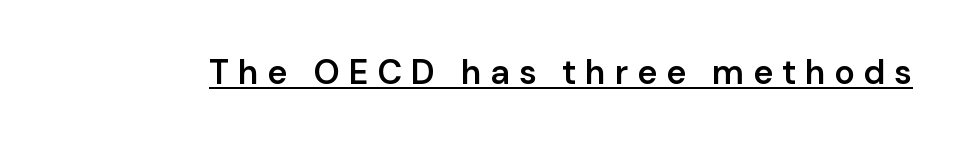
{"serif": "no", "italic": "no", "bold": "semi", "weight": "semibold", "width": "normal", "stroke_contrast": "low", "x_height": "medium", "monospaced": "no", "underline": "yes", "letter_spacing": "wide", "letter_spacing_em": 0.26, "glyph_px": 34}
